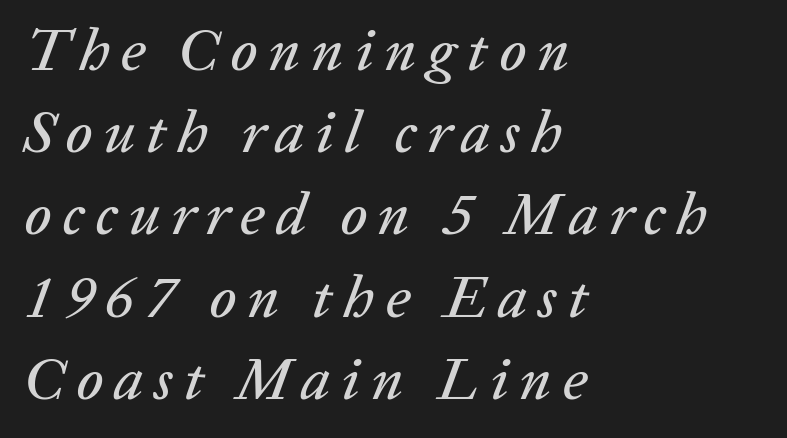
The specimen omits any rule beneath the text block's lines. The passage shown is typed in a proportional face where columns would drift. Students, observe: this is what conventionally led text looks like. Looking at the ascenders, they clearly lean. The lines are quadded left.
